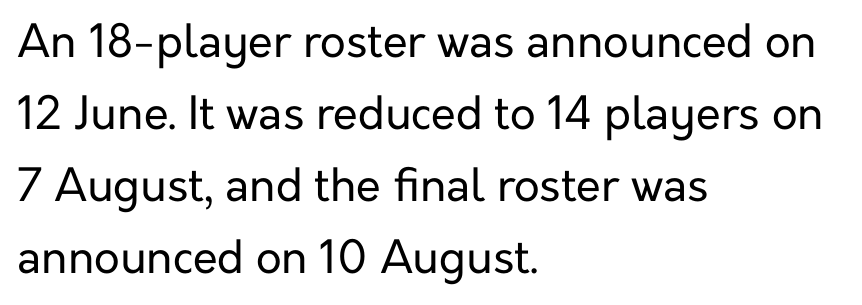
{"serif": "no", "italic": "no", "bold": "no", "weight": "regular", "width": "normal", "stroke_contrast": "low", "x_height": "medium", "monospaced": "no", "underline": "no", "align": "left", "line_spacing": "normal", "line_spacing_ratio": 1.6, "letter_spacing": "normal", "letter_spacing_em": 0.0, "glyph_px": 45}
